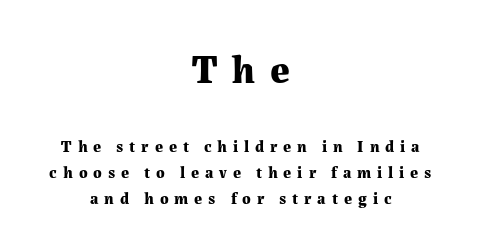
No italicization has been applied; the sample stays upright. Layout note: lines centered. The face used here appears at its bigger size in the upper chunk. The passage shown stacks its lines at a standard gap. The face used here is proportionally spaced, like ordinary book or web type. Typesetter's note: full bold, strokes at maximum text heaviness.
